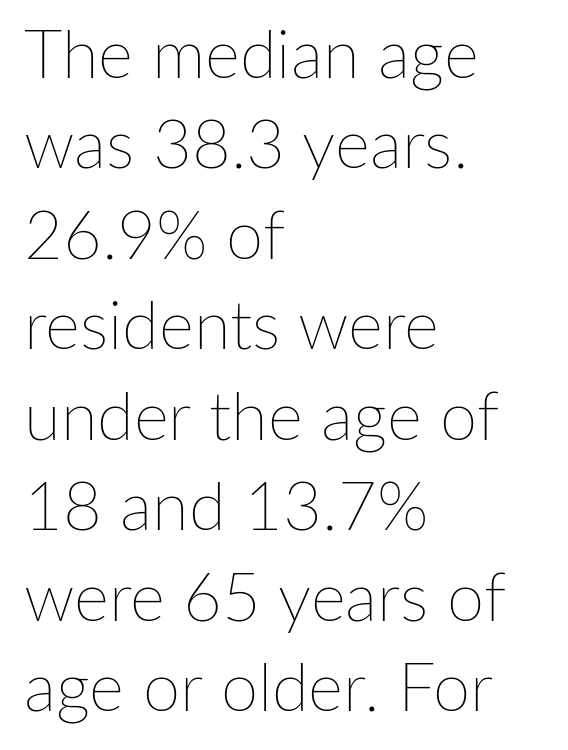
The image shows 67 px thin type, upright; set left-aligned, normal line spacing (1.35x), normal letter spacing, not underlined; low stroke contrast and a medium x-height.
